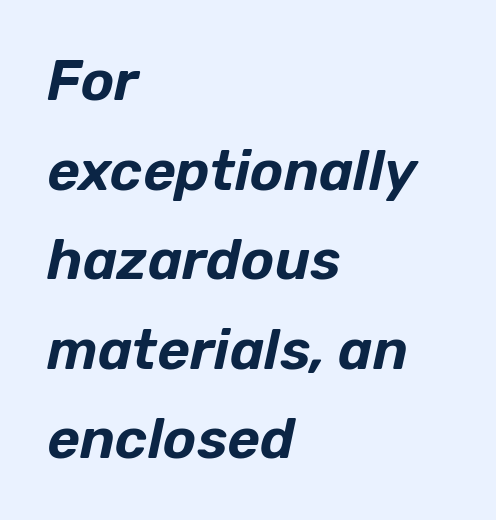
{"italic": "yes", "lean": "right", "slant_degrees": 12, "width": "normal", "stroke_contrast": "low", "x_height": "medium", "monospaced": "no", "underline": "no", "align": "left", "line_spacing": "normal", "line_spacing_ratio": 1.6, "letter_spacing": "normal", "letter_spacing_em": 0.0, "glyph_px": 56}
